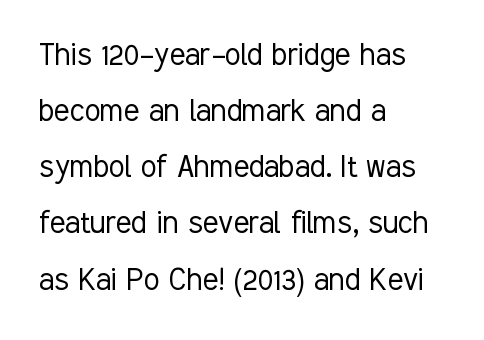
Are there feet on the stems? There aren't — it's a sans. Think of a printed novel: that variable character pitch is what you see here. Left-aligned paragraph, ragged on the right. Stroke thickness stays within the range of a standard reading face or lighter.
